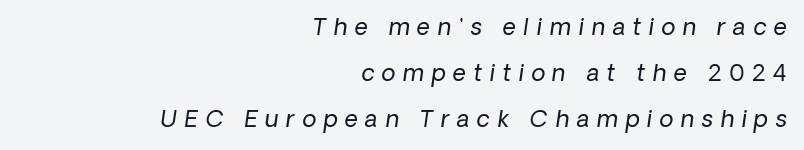
The image shows 23 px text type; set right-aligned, loose line spacing (1.99x), unusually wide letter spacing (+0.33 em), not underlined.
